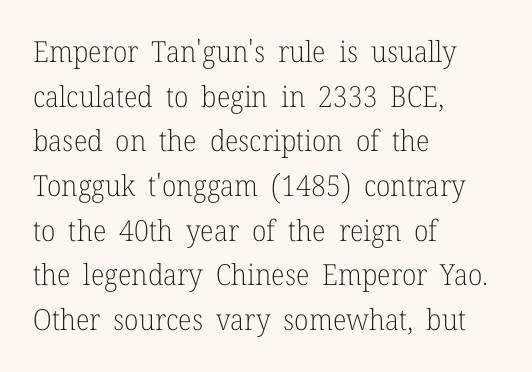
Q: Is the text bold? A: No.
Q: Is the text italic (slanted)? A: No, it is upright.
Q: Is the typeface a serif or a sans-serif typeface? A: Serif.
Q: Is the text underlined? A: No.
Q: How is the paragraph aligned? A: Left-aligned.
Q: Is the spacing between letters normal or unusually wide? A: Normal.
Q: Is the spacing between lines tight, normal or loose? A: Normal.
Q: Width (condensed, normal, or wide)? A: Normal.
Q: Stroke contrast? A: Low.
Q: x-height? A: Medium.
Q: Monospaced? A: No.
